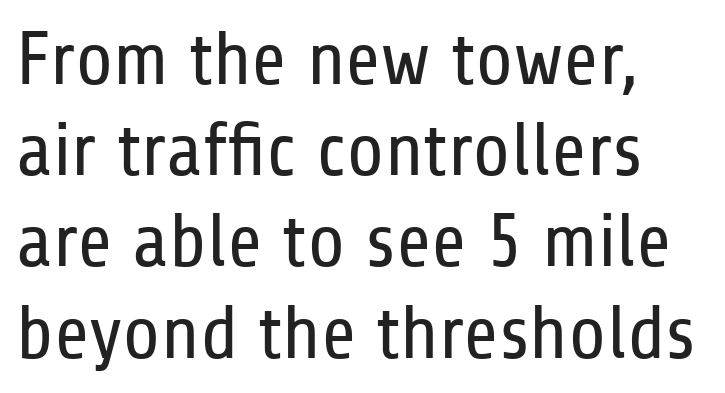
Here the designer chose a conventional face with non-uniform glyph widths. The passage shown is not underscored anywhere. The face looks like a standard text weight, possibly lighter. A typesetter would label this face a sans. These lines are set flush left with a ragged right edge. Unlike italic type, these characters show no tilt at all.
